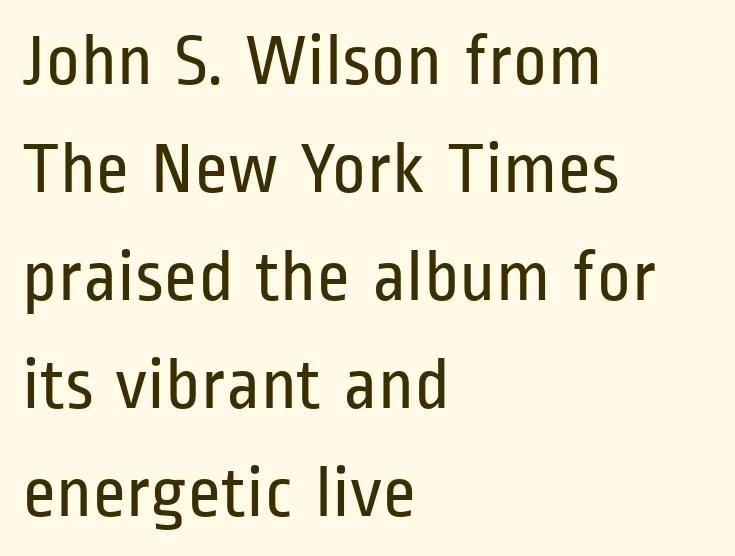
Q: Is the text bold? A: No.
Q: Is the text italic (slanted)? A: No, it is upright.
Q: Is the typeface a serif or a sans-serif typeface? A: Sans-serif.
Q: Is the text underlined? A: No.
Q: How is the paragraph aligned? A: Left-aligned.
Q: Is the spacing between letters normal or unusually wide? A: Normal.
Q: Is the spacing between lines tight, normal or loose? A: Normal.
Q: Width (condensed, normal, or wide)? A: Condensed.
Q: Stroke contrast? A: Low.
Q: x-height? A: Medium.
Q: Monospaced? A: No.
